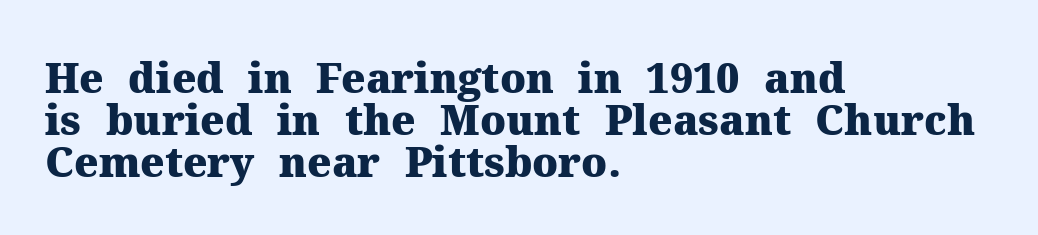
The image shows 41 px heavy serif type, upright; set left-aligned, tight line spacing (1.03x), normal letter spacing, not underlined; medium stroke contrast and a medium x-height.
